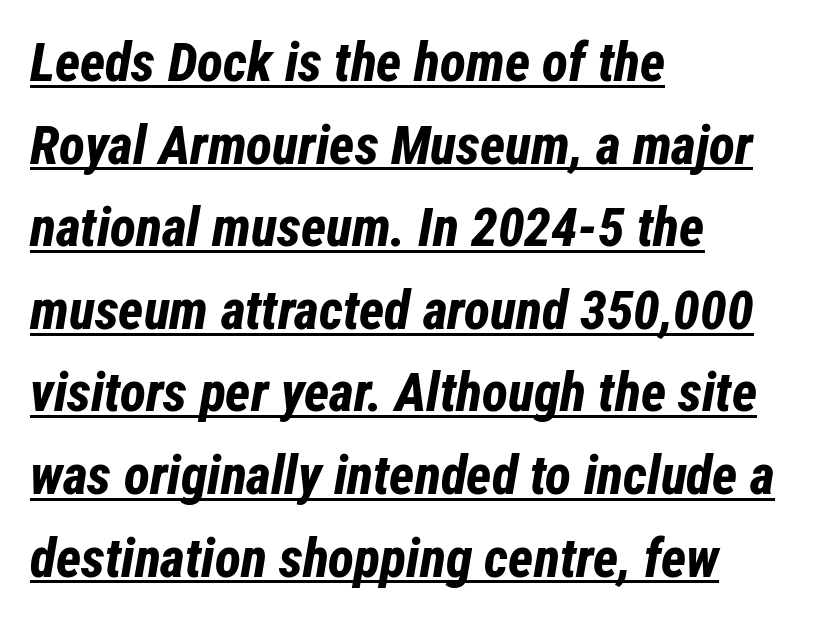
Q: Is the text bold? A: Yes.
Q: Is the text italic (slanted)? A: Yes, it leans right by about 12 degrees.
Q: Is the text underlined? A: Yes.
Q: How is the paragraph aligned? A: Left-aligned.
Q: Is the spacing between letters normal or unusually wide? A: Normal.
Q: Is the spacing between lines tight, normal or loose? A: Normal.
Q: Width (condensed, normal, or wide)? A: Condensed.
Q: Stroke contrast? A: Low.
Q: x-height? A: Medium.
Q: Monospaced? A: No.
